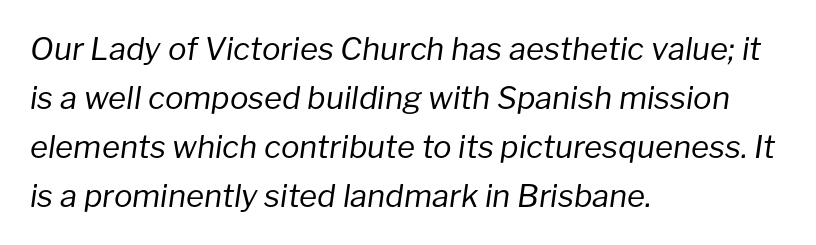
Q: Is the text bold? A: No.
Q: Is the text italic (slanted)? A: Yes, it leans right by about 8 degrees.
Q: Is the text underlined? A: No.
Q: How is the paragraph aligned? A: Left-aligned.
Q: Is the spacing between letters normal or unusually wide? A: Normal.
Q: Is the spacing between lines tight, normal or loose? A: Normal.
Q: Width (condensed, normal, or wide)? A: Normal.
Q: Stroke contrast? A: Low.
Q: x-height? A: Medium.
Q: Monospaced? A: No.
